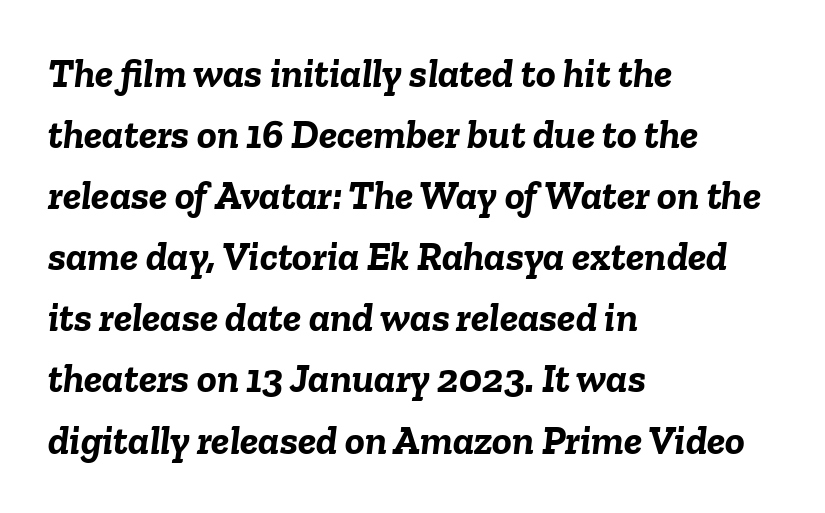
The face used here is proportionally spaced, like ordinary book or web type. Between one letter and the next there's only the usual sliver of space. The vertical gap from one line to the next is medium. These lines carry a lot of weight — the face is fully bold. Where is the straight margin? On the left.
